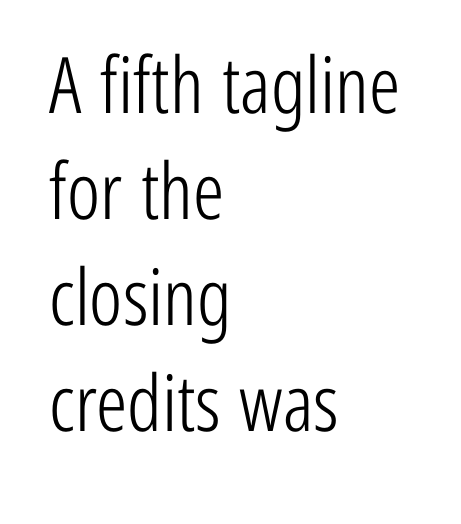
The image shows 78 px light, condensed sans-serif type, upright; set left-aligned, normal line spacing (1.36x), normal letter spacing, not underlined; low stroke contrast and a medium x-height.
